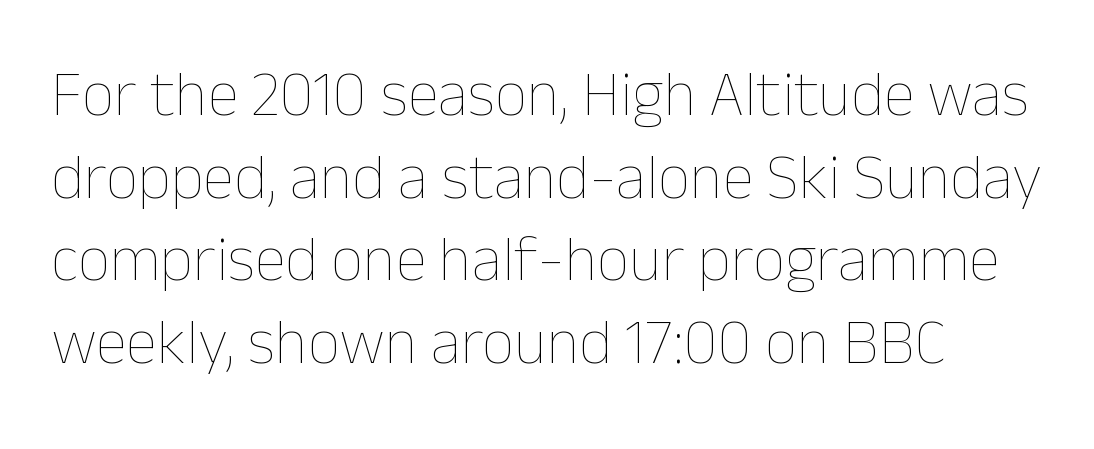
{"italic": "no", "bold": "no", "weight": "thin", "width": "normal", "stroke_contrast": "low", "x_height": "medium", "monospaced": "no", "underline": "no", "line_spacing": "normal", "line_spacing_ratio": 1.29, "letter_spacing": "normal", "letter_spacing_em": 0.0, "glyph_px": 64}
